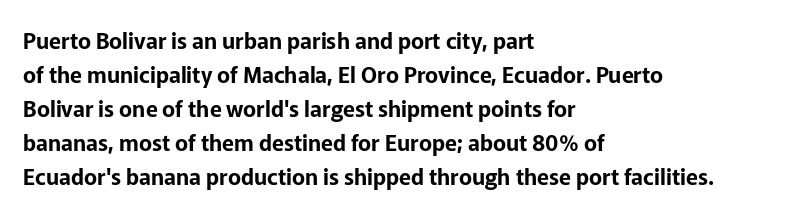
Inter-character spacing is left at the font's built-in metrics. A bare baseline throughout the passage. The typography opts for an upright posture over an oblique one. Casual observation: everything's shoved over to the left.
